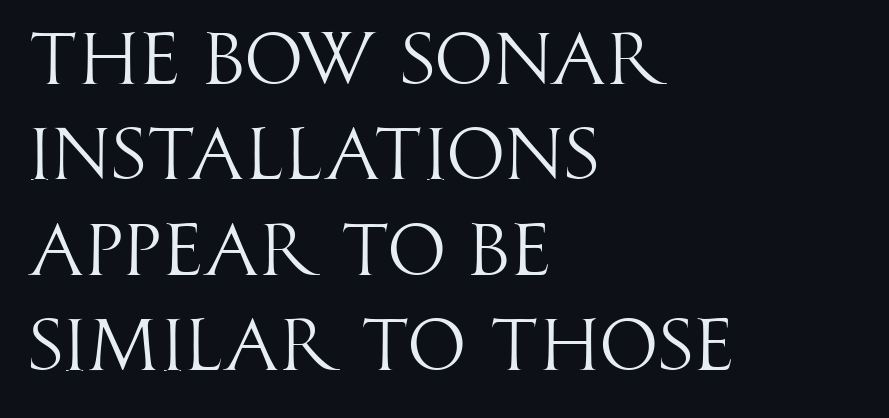
A quiet, ordinary-to-light weight characterises the typeface. Serif or sans? Sans — the stroke terminals are bare. Nobody touched the tracking dial on this one. These lines are rendered in a variable-pitch font. Posture: upright roman.
